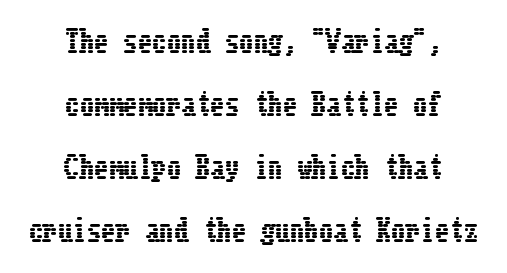
The image shows 29 px condensed type, upright; set centered, loose line spacing (2.17x), normal letter spacing, not underlined; low stroke contrast and a medium x-height.
